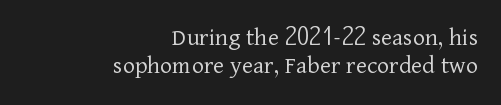
{"italic": "no", "bold": "no", "underline": "no", "align": "right", "line_spacing": "tight", "line_spacing_ratio": 1.07, "letter_spacing": "normal", "letter_spacing_em": 0.0, "glyph_px": 26}
